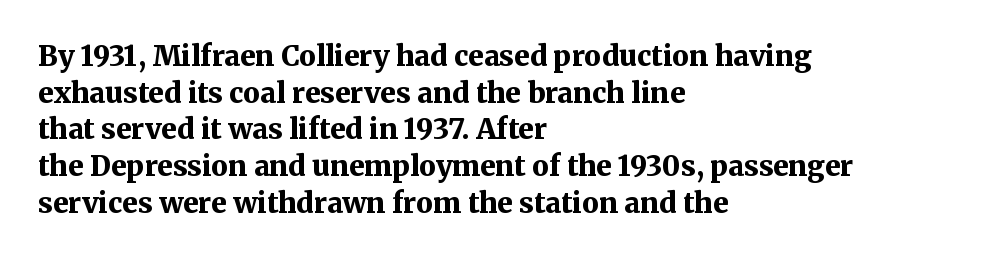
Q: Is the text bold? A: Yes.
Q: Is the text italic (slanted)? A: No, it is upright.
Q: Is the typeface a serif or a sans-serif typeface? A: Serif.
Q: Is the text underlined? A: No.
Q: How is the paragraph aligned? A: Left-aligned.
Q: Is the spacing between letters normal or unusually wide? A: Normal.
Q: Is the spacing between lines tight, normal or loose? A: Normal.
Q: Width (condensed, normal, or wide)? A: Normal.
Q: Stroke contrast? A: Medium.
Q: x-height? A: Medium.
Q: Monospaced? A: No.
